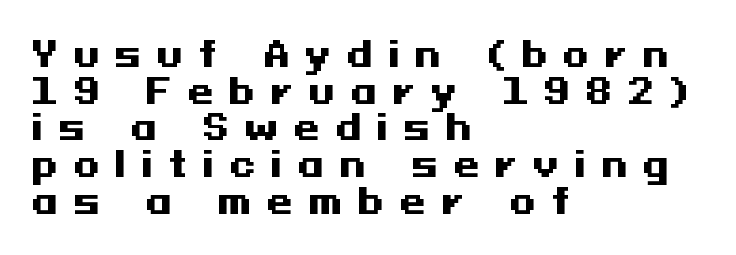
Q: Is the text bold? A: Yes.
Q: Is the text italic (slanted)? A: No, it is upright.
Q: Is the typeface a serif or a sans-serif typeface? A: Sans-serif.
Q: Is the text underlined? A: No.
Q: How is the paragraph aligned? A: Left-aligned.
Q: Is the spacing between letters normal or unusually wide? A: Unusually wide.
Q: Is the spacing between lines tight, normal or loose? A: Tight.
Q: Width (condensed, normal, or wide)? A: Wide.
Q: Stroke contrast? A: Medium.
Q: x-height? A: Medium.
